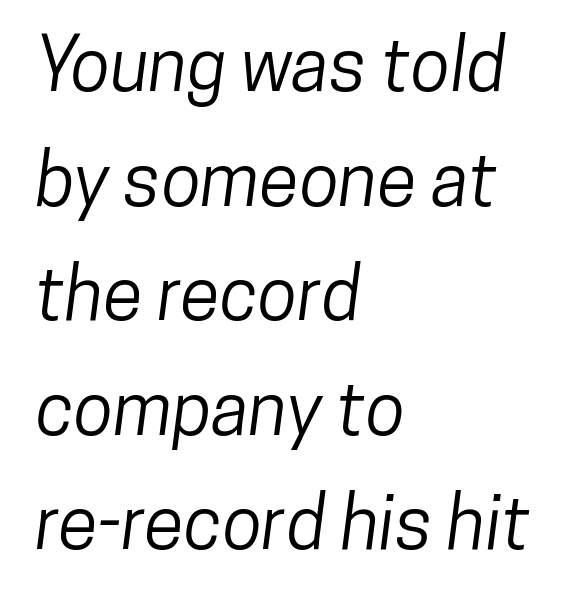
{"serif": "no", "width": "condensed", "stroke_contrast": "low", "x_height": "medium", "monospaced": "no", "underline": "no", "align": "left", "line_spacing": "normal", "line_spacing_ratio": 1.57, "letter_spacing": "normal", "letter_spacing_em": 0.0, "glyph_px": 73}
